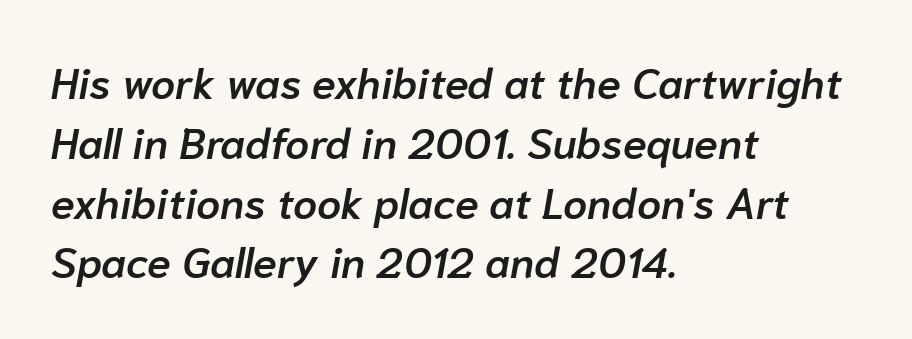
Q: Is the text bold? A: Semi-bold.
Q: Is the text italic (slanted)? A: Yes, it leans right by about 10 degrees.
Q: Is the text underlined? A: No.
Q: How is the paragraph aligned? A: Left-aligned.
Q: Is the spacing between letters normal or unusually wide? A: Normal.
Q: Is the spacing between lines tight, normal or loose? A: Normal.
Q: Width (condensed, normal, or wide)? A: Normal.
Q: Stroke contrast? A: Low.
Q: x-height? A: Medium.
Q: Monospaced? A: No.
